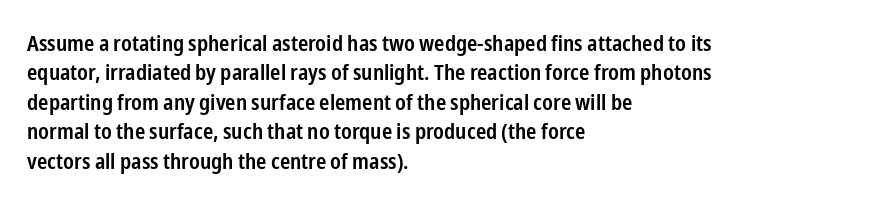
Notice how the passage keeps a crisp vertical edge on the left only. It's the straight-up-and-down kind of type. The zone under the glyphs is completely vacant. This is moderately heavy type, rendered in semibold. Compared with typical paragraphs, the rows here are spaced about the same.
